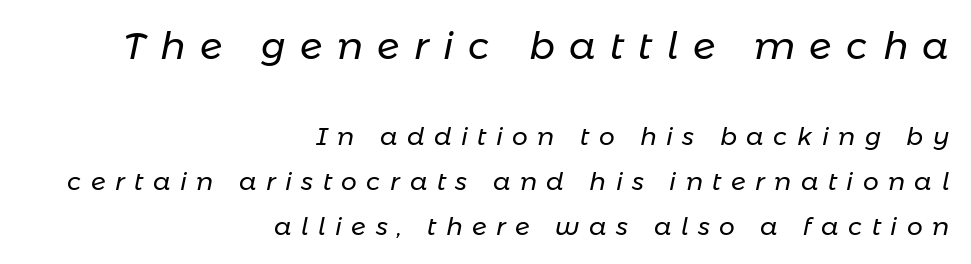
{"italic": "yes", "lean": "right", "slant_degrees": 11, "bold": "no", "weight": "regular", "width": "normal", "stroke_contrast": "low", "x_height": "medium", "monospaced": "no", "underline": "no", "align": "right", "line_spacing_ratio": 1.79, "letter_spacing": "wide", "letter_spacing_em": 0.38, "larger_block": "first", "size_ratio": 1.52, "glyph_px": 38}
